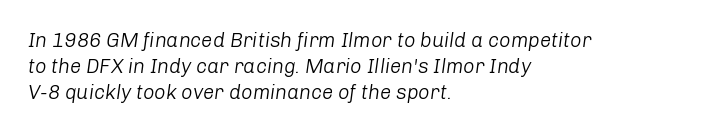
Does the lettering tilt? It does — this is italic. Unmarked baselines from the first word to the last. The rag falls on the right side of this text block. The vertical gap from one line to the next is medium. On a weight scale, this lands at 450 or below. Students, note that the glyphs here touch the page at normal intervals.
